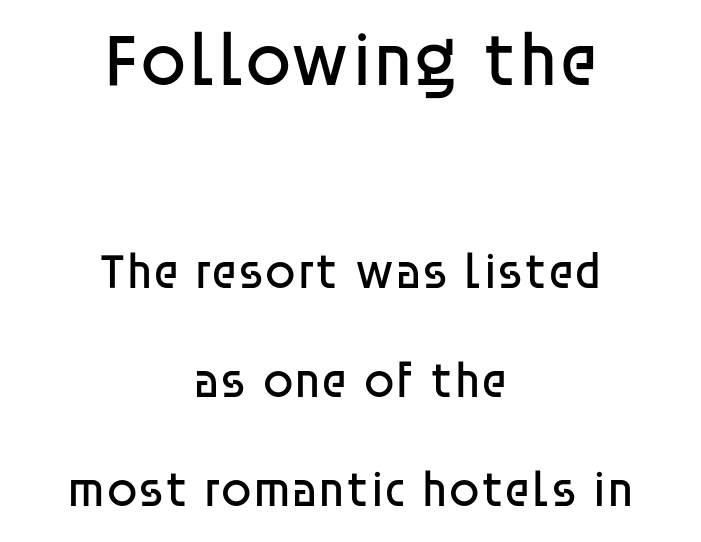
The passage shown has conventional tracking throughout. Is this a heavy cut? Hardly; it is regular or lighter. Each letter keeps its own natural width here, so spacing adapts to shape. These two chunks differ in scale, with the top chunk taking the larger measure.
